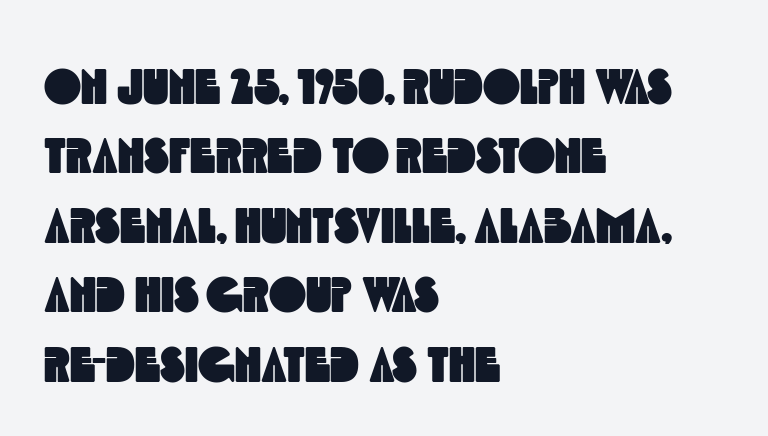
The image shows 50 px condensed sans-serif type; set left-aligned, normal line spacing (1.39x), normal letter spacing, not underlined; a large x-height.
